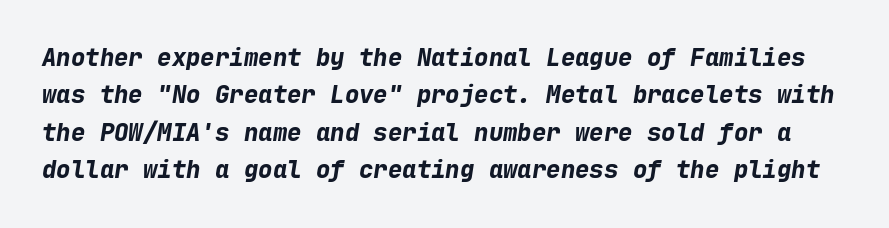
Q: Is the text bold? A: Yes.
Q: Is the text italic (slanted)? A: Yes, it leans right by about 9 degrees.
Q: Is the text underlined? A: No.
Q: Is the spacing between letters normal or unusually wide? A: Normal.
Q: Is the spacing between lines tight, normal or loose? A: Normal.
